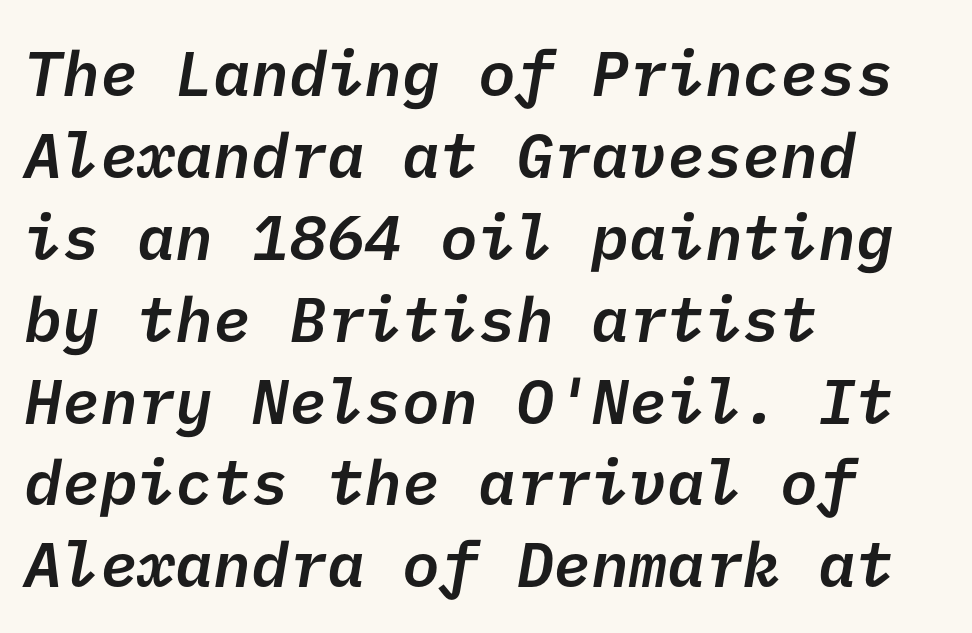
The image shows 63 px semibold sans-serif type; set left-aligned, normal line spacing (1.3x), normal letter spacing, not underlined; low stroke contrast and a medium x-height.
